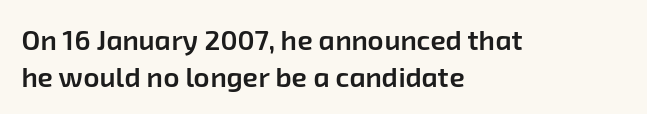
The image shows 28 px semibold sans-serif type; set left-aligned, normal line spacing (1.32x), normal letter spacing, not underlined; low stroke contrast and a medium x-height.
